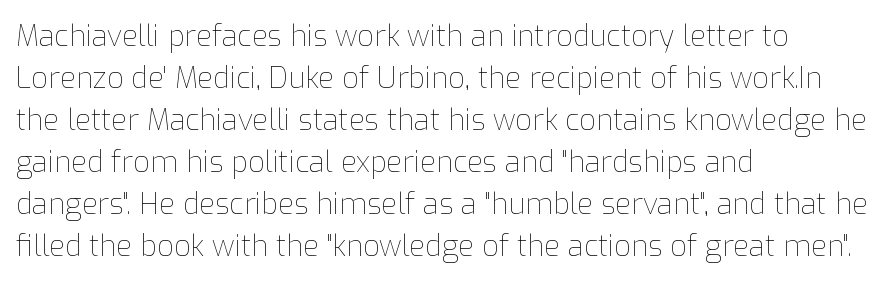
Does the copy run flush right? No — it runs flush left. Regarding leading, the lines here are spaced in the standard way. You could call the tracking neutral — neither tight nor loose. These lines are rendered in a variable-pitch font. Type without underlining. Stem width sits at or under what a default text font uses.
